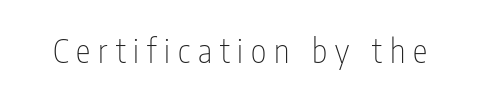
{"serif": "no", "italic": "no", "bold": "no", "weight": "thin", "width": "condensed", "stroke_contrast": "low", "x_height": "medium", "monospaced": "no", "underline": "no", "letter_spacing": "wide", "letter_spacing_em": 0.24, "glyph_px": 33}
